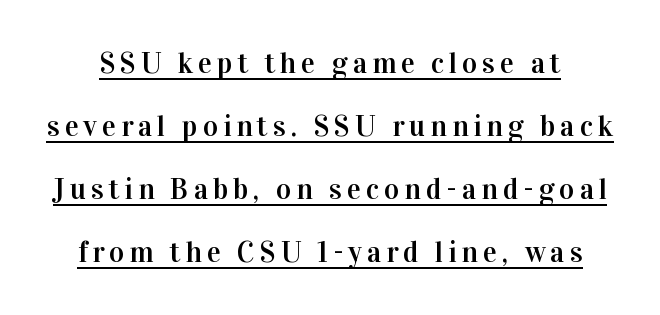
{"serif": "yes", "italic": "no", "width": "normal", "stroke_contrast": "high", "x_height": "medium", "monospaced": "no", "underline": "yes", "line_spacing": "loose", "line_spacing_ratio": 2.17, "glyph_px": 29}
